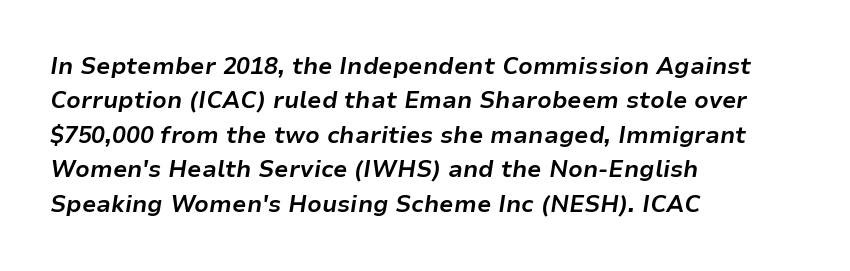
Each row of text sits above clean, open space. Slanted lettering throughout. Weight: bold. Here the glyphs are tracked normally, forming tight word shapes.
